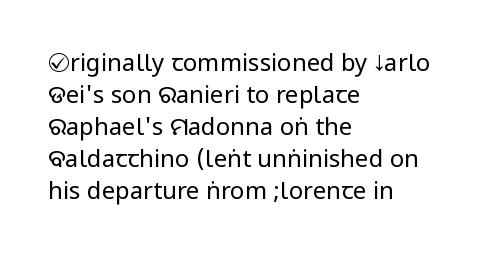
{"italic": "no", "bold": "no", "underline": "no", "align": "left", "line_spacing": "normal", "line_spacing_ratio": 1.33, "letter_spacing": "normal", "letter_spacing_em": 0.0, "glyph_px": 24}
